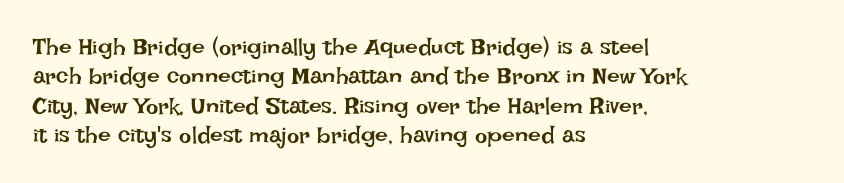
Q: Is the text bold? A: No.
Q: Is the text italic (slanted)? A: No, it is upright.
Q: Is the text underlined? A: No.
Q: How is the paragraph aligned? A: Left-aligned.
Q: Is the spacing between letters normal or unusually wide? A: Normal.
Q: Is the spacing between lines tight, normal or loose? A: Normal.
